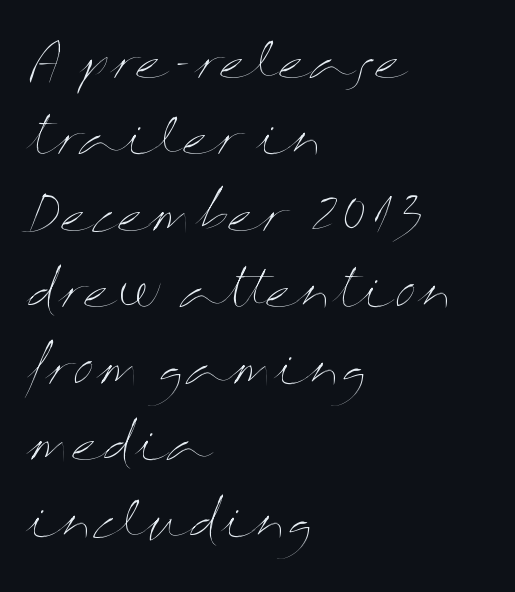
Q: Is the text bold? A: No.
Q: Is the text italic (slanted)? A: Yes.
Q: Is the text underlined? A: No.
Q: How is the paragraph aligned? A: Left-aligned.
Q: Is the spacing between letters normal or unusually wide? A: Normal.
Q: Is the spacing between lines tight, normal or loose? A: Normal.
Q: Width (condensed, normal, or wide)? A: Wide.
Q: Stroke contrast? A: Medium.
Q: x-height? A: Medium.
Q: Monospaced? A: No.
